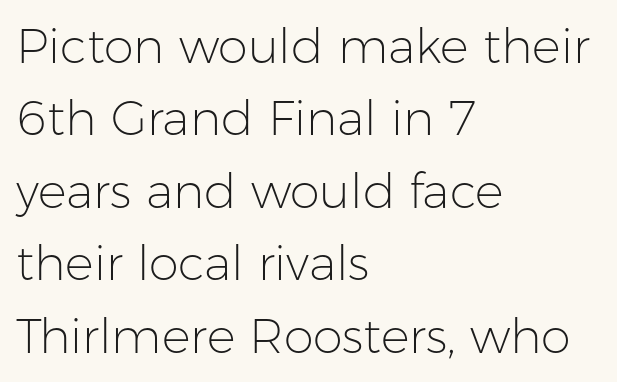
{"serif": "no", "italic": "no", "bold": "no", "weight": "light", "width": "normal", "stroke_contrast": "low", "x_height": "medium", "monospaced": "no", "underline": "no", "align": "left", "line_spacing": "normal", "line_spacing_ratio": 1.51, "letter_spacing": "normal", "letter_spacing_em": 0.0, "glyph_px": 48}
